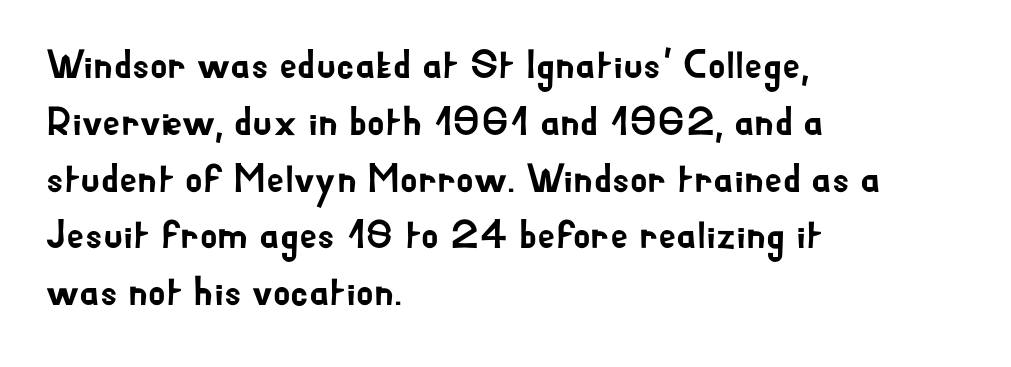
{"serif": "no", "italic": "no", "width": "normal", "stroke_contrast": "low", "x_height": "small", "monospaced": "no", "underline": "no", "align": "left", "line_spacing": "normal", "line_spacing_ratio": 1.42, "letter_spacing": "normal", "letter_spacing_em": 0.0, "glyph_px": 40}
